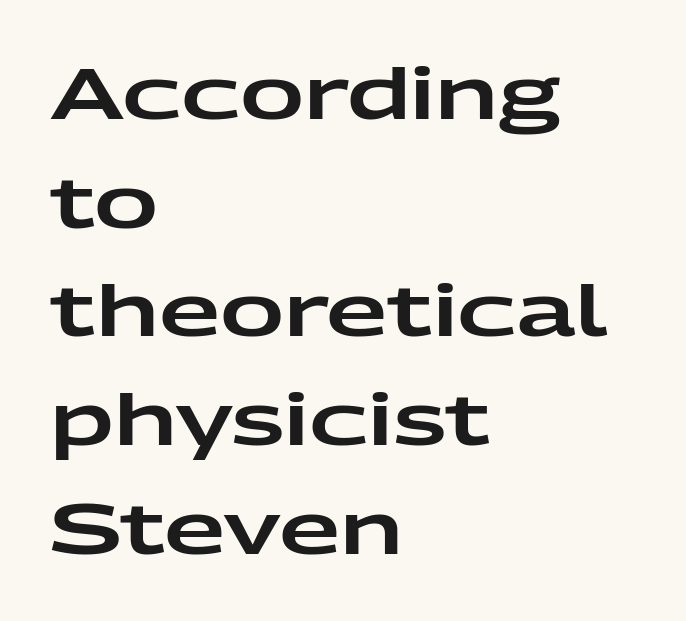
The image shows 71 px wide sans-serif type, upright; set left-aligned, normal line spacing (1.53x), normal letter spacing, not underlined; low stroke contrast and a medium x-height.
